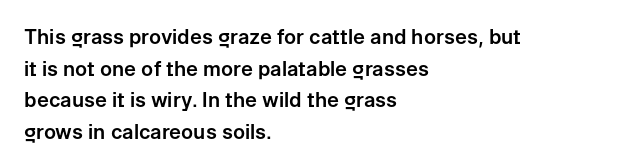
The baseline area is clear. The letterforms sit shoulder to shoulder at normal distance. Each line starts at the same left margin while the right side varies. You can tell it's not italic because the verticals are truly vertical.
